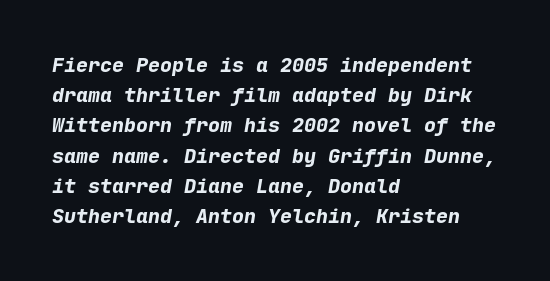
Weight check: bold — yes, fully. Here the glyphs are tracked normally, forming tight word shapes. Descenders hang freely into open space. The letters are slanted; this is an italic face. What's the leading like? Ordinary, nothing unusual.
